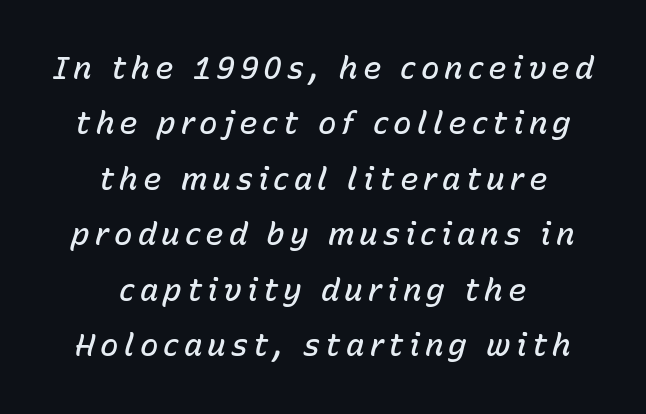
The image shows 31 px semibold type, italic (leaning right); set centered, line spacing 1.79x, not underlined; low stroke contrast and a medium x-height.
